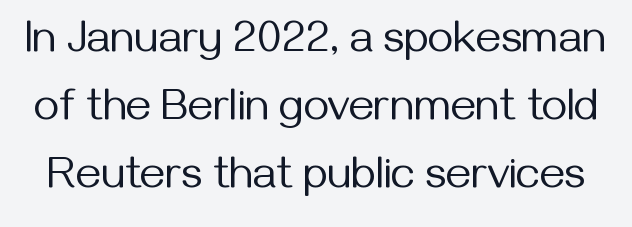
The image shows 44 px regular-weight sans-serif type, upright; set normal line spacing (1.54x), normal letter spacing, not underlined; medium stroke contrast and a medium x-height.
